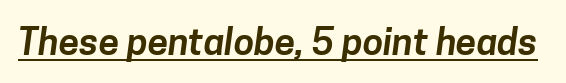
This sample has the flowing, uneven cadence of proportional lettering. Serif or sans? Sans — the stroke terminals are bare. Has an underline been added? It has. Here the glyphs are tracked normally, forming tight word shapes.
